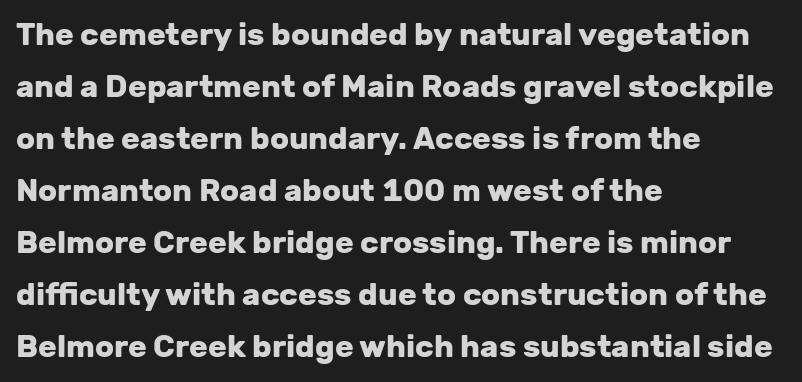
{"serif": "no", "italic": "no", "bold": "yes", "weight": "heavy", "width": "normal", "stroke_contrast": "low", "x_height": "medium", "monospaced": "no", "underline": "no", "align": "left", "line_spacing": "normal", "line_spacing_ratio": 1.68, "letter_spacing": "normal", "letter_spacing_em": 0.0, "glyph_px": 31}
